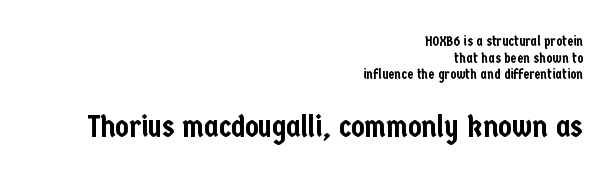
The image shows 31 px condensed sans-serif type, upright; set right-aligned, line spacing 1.19x, normal letter spacing, not underlined; the second (bottom) block is 2.21x larger; low stroke contrast and a medium x-height.
